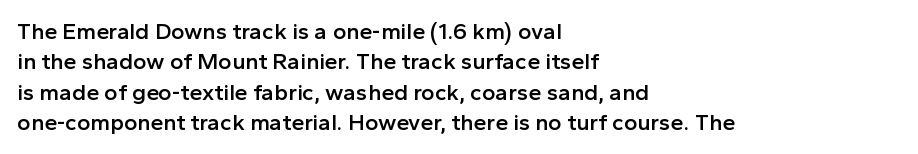
{"italic": "no", "bold": "semi", "underline": "no", "align": "left", "line_spacing": "normal", "line_spacing_ratio": 1.32, "letter_spacing": "normal", "letter_spacing_em": 0.0, "glyph_px": 23}
